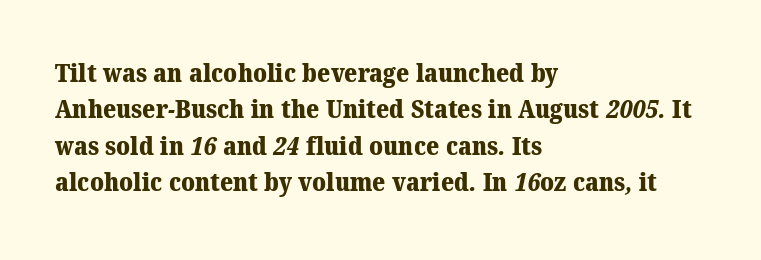
Compared with typical paragraphs, the rows here are spaced about the same. Weight check: bold — yes, fully. Caption: multi-line text, flush left, ragged right. The face used here is rendered with its standard letterfit. The strip under each line holds only bare page.
